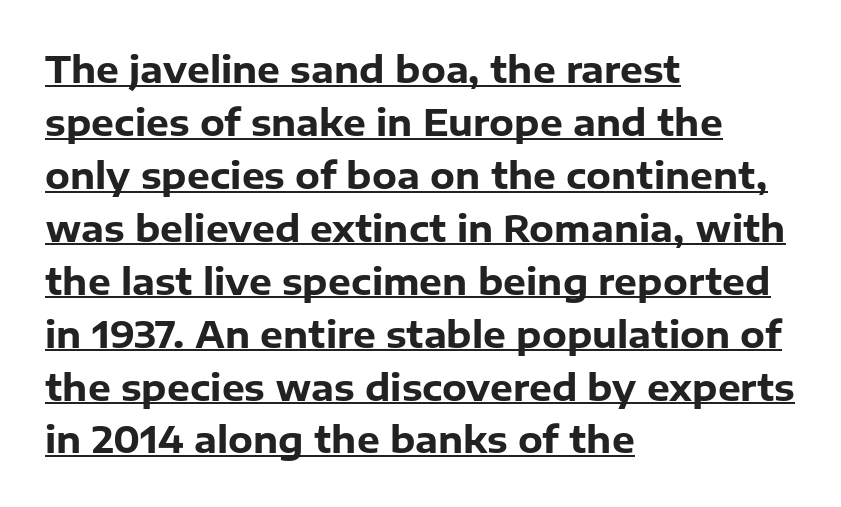
The image shows 36 px heavy sans-serif type, upright; set left-aligned, normal line spacing (1.47x), normal letter spacing, underlined; low stroke contrast and a medium x-height.
